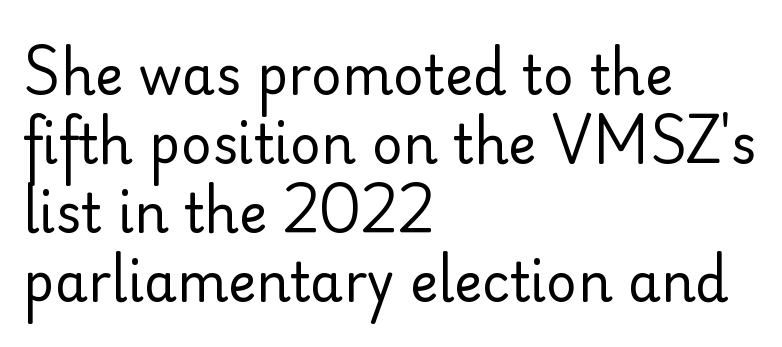
The face used here is rendered with its standard letterfit. This is not heavy type; no bold has been used. This rendering employs a face without finishing strokes, i.e., a sans-serif. The space between consecutive lines is moderate. The strip under each line holds only bare page. The face used here is proportionally spaced, like ordinary book or web type.
